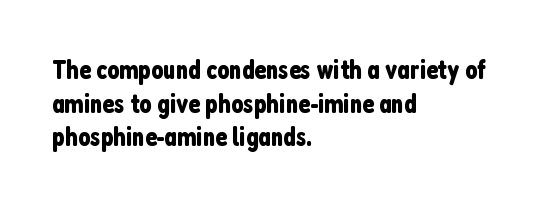
{"italic": "no", "underline": "no", "align": "left", "line_spacing": "normal", "line_spacing_ratio": 1.25, "letter_spacing": "normal", "letter_spacing_em": 0.0, "glyph_px": 27}
